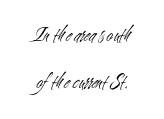
{"bold": "no", "underline": "no", "align": "center", "line_spacing": "loose", "line_spacing_ratio": 2.14, "letter_spacing": "normal", "letter_spacing_em": 0.0, "glyph_px": 22}
